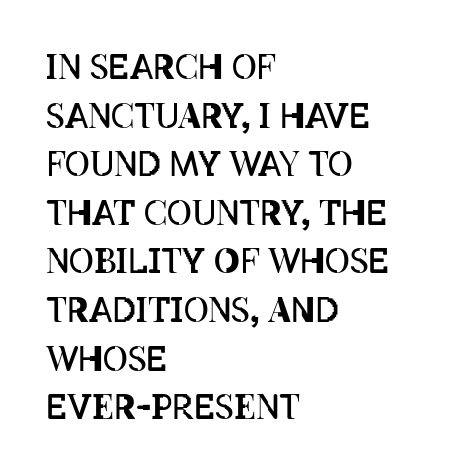
{"italic": "no", "bold": "no", "weight": "regular", "width": "condensed", "stroke_contrast": "low", "x_height": "large", "monospaced": "no", "underline": "no", "align": "left", "line_spacing": "normal", "line_spacing_ratio": 1.43, "letter_spacing": "normal", "letter_spacing_em": 0.0, "glyph_px": 34}
